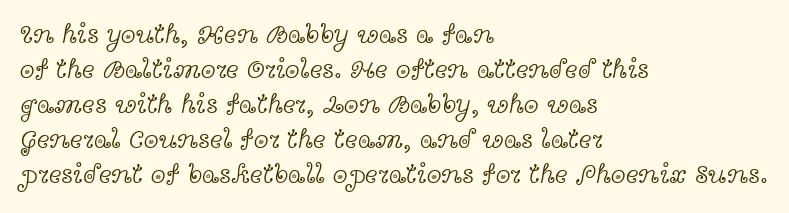
{"bold": "no", "underline": "no", "align": "left", "line_spacing": "normal", "line_spacing_ratio": 1.3, "letter_spacing": "normal", "letter_spacing_em": 0.0, "glyph_px": 27}
